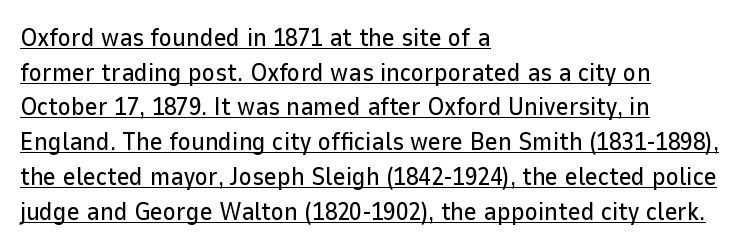
The image shows 25 px text type, upright; set left-aligned, normal line spacing (1.39x), normal letter spacing, underlined.
